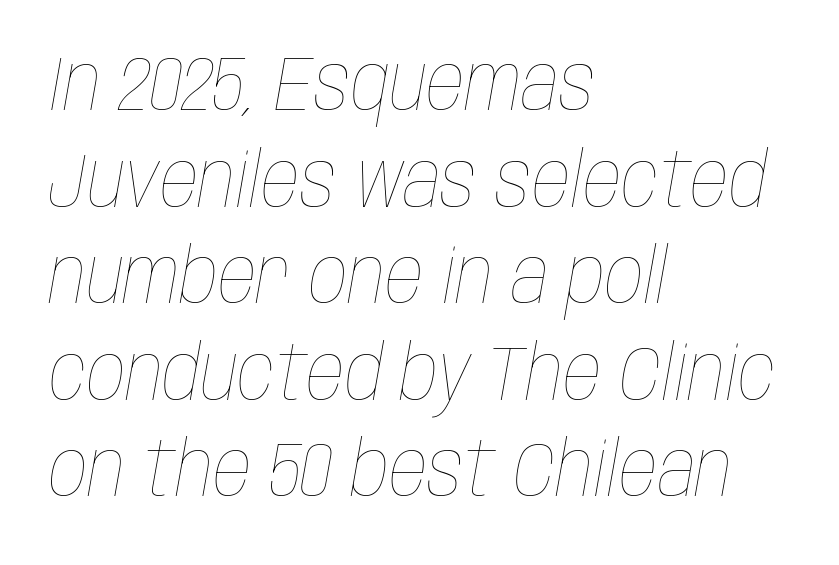
{"italic": "yes", "lean": "right", "slant_degrees": 10, "bold": "no", "weight": "thin", "width": "condensed", "stroke_contrast": "low", "x_height": "large", "monospaced": "no", "underline": "no", "align": "left", "line_spacing": "normal", "line_spacing_ratio": 1.27, "letter_spacing": "normal", "letter_spacing_em": 0.0, "glyph_px": 76}
